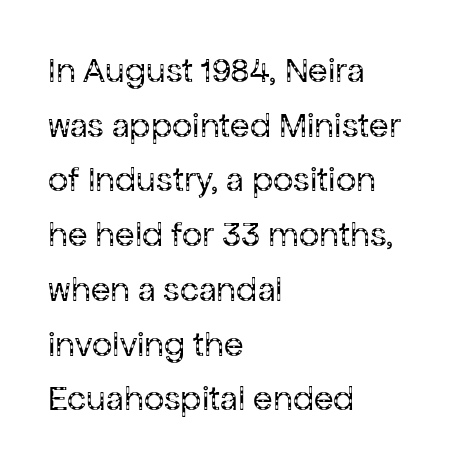
These lines were composed using upright roman letters. The lines are quadded left. Letterform terminals end flat and unadorned throughout the passage. The face used here is proportionally spaced, like ordinary book or web type. Each row of text sits above clean, open space. Heft: none added — not bold.
